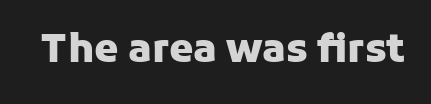
{"serif": "no", "italic": "no", "bold": "yes", "weight": "heavy", "width": "normal", "stroke_contrast": "low", "x_height": "medium", "monospaced": "no", "underline": "no", "letter_spacing": "normal", "letter_spacing_em": 0.0, "glyph_px": 39}
